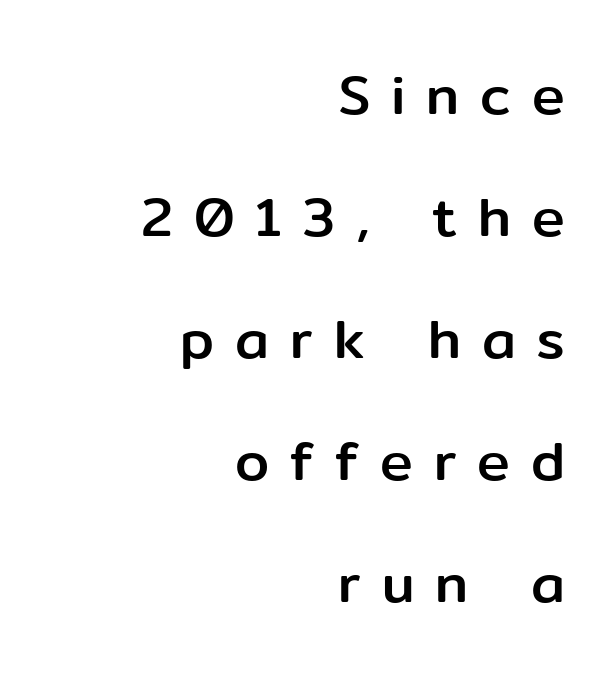
{"serif": "no", "italic": "no", "width": "normal", "stroke_contrast": "low", "x_height": "medium", "monospaced": "no", "underline": "no", "align": "right", "line_spacing": "loose", "line_spacing_ratio": 2.22, "letter_spacing": "wide", "letter_spacing_em": 0.38, "glyph_px": 55}
